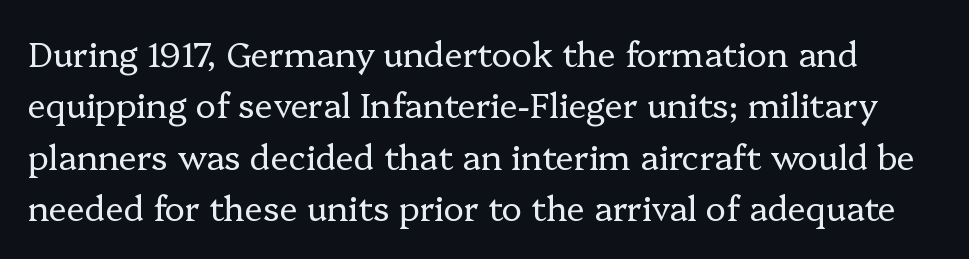
Q: Is the text bold? A: No.
Q: Is the text italic (slanted)? A: No, it is upright.
Q: Is the typeface a serif or a sans-serif typeface? A: Serif.
Q: Is the text underlined? A: No.
Q: Is the spacing between letters normal or unusually wide? A: Normal.
Q: Is the spacing between lines tight, normal or loose? A: Normal.
Q: Width (condensed, normal, or wide)? A: Normal.
Q: Stroke contrast? A: Low.
Q: x-height? A: Medium.
Q: Monospaced? A: No.
